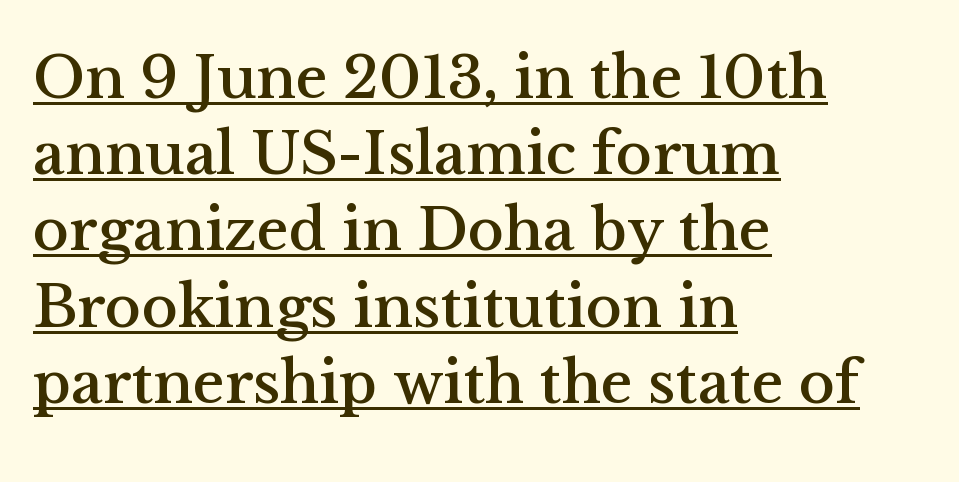
Observe the serifs anchoring each vertical stroke in this sample. The specimen includes a rule beneath the text block's lines. The rendering uses a moderate line-height, typical for paragraphs. Proportional: the letters do not fall into vertical columns. The compositor pushed each line to the left boundary.
